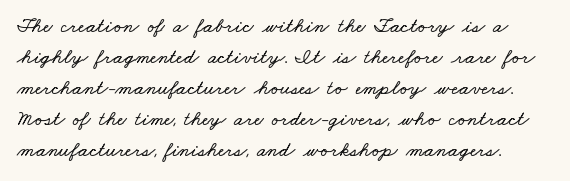
{"underline": "no", "line_spacing": "normal", "line_spacing_ratio": 1.48, "letter_spacing": "normal", "letter_spacing_em": 0.0, "glyph_px": 21}
